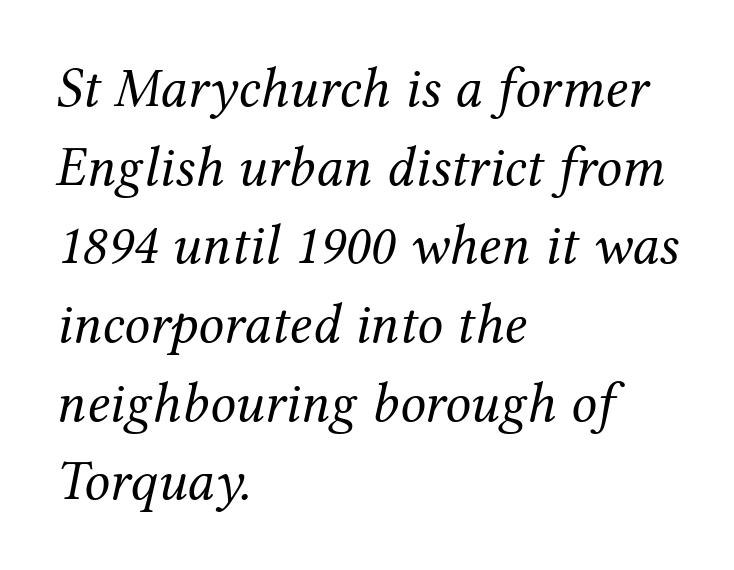
Students, note that the glyphs here touch the page at normal intervals. Typographically, this falls in the serif category. The vertical gap from one line to the next is medium. Each row of text sits above clean, open space. Leftover space on each line is placed entirely after the last word.
